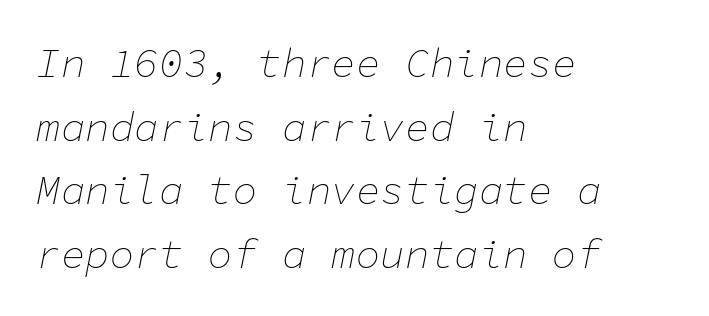
Q: Is the text bold? A: No.
Q: Is the text italic (slanted)? A: Yes, it leans right by about 11 degrees.
Q: Is the text underlined? A: No.
Q: How is the paragraph aligned? A: Left-aligned.
Q: Is the spacing between letters normal or unusually wide? A: Normal.
Q: Is the spacing between lines tight, normal or loose? A: Normal.
Q: Width (condensed, normal, or wide)? A: Normal.
Q: Stroke contrast? A: Low.
Q: x-height? A: Medium.
Q: Monospaced? A: Yes.
